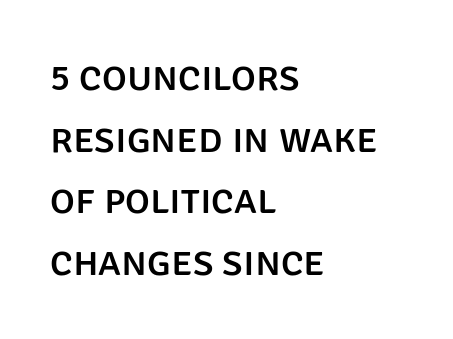
Q: Is the text italic (slanted)? A: No, it is upright.
Q: Is the typeface a serif or a sans-serif typeface? A: Sans-serif.
Q: Is the text underlined? A: No.
Q: How is the paragraph aligned? A: Left-aligned.
Q: Is the spacing between letters normal or unusually wide? A: Normal.
Q: Is the spacing between lines tight, normal or loose? A: Normal.
Q: Width (condensed, normal, or wide)? A: Normal.
Q: Stroke contrast? A: Low.
Q: x-height? A: Large.
Q: Monospaced? A: No.
